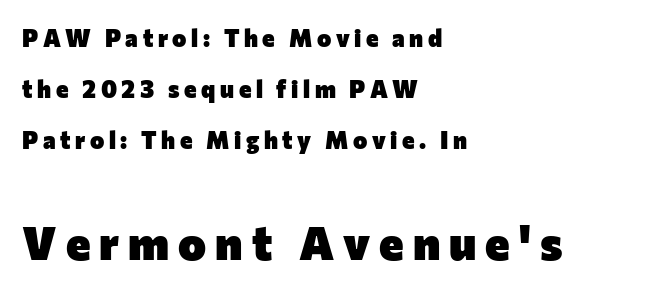
Q: Is the text bold? A: Yes.
Q: Is the text italic (slanted)? A: No, it is upright.
Q: Is the typeface a serif or a sans-serif typeface? A: Sans-serif.
Q: Is the text underlined? A: No.
Q: How is the paragraph aligned? A: Left-aligned.
Q: Is the spacing between lines tight, normal or loose? A: Loose.
Q: Which block of text is set in a larger size, the first (top) or the second (bottom)? A: The second (bottom) one.
Q: Width (condensed, normal, or wide)? A: Normal.
Q: Stroke contrast? A: Low.
Q: x-height? A: Medium.
Q: Monospaced? A: No.
